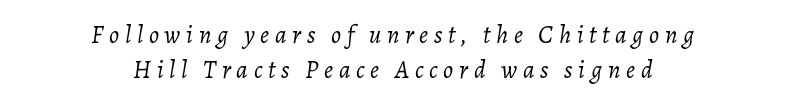
Q: Is the text bold? A: No.
Q: Is the text italic (slanted)? A: Yes, it leans right by about 7 degrees.
Q: Is the text underlined? A: No.
Q: How is the paragraph aligned? A: Centered.
Q: Is the spacing between letters normal or unusually wide? A: Unusually wide.
Q: Is the spacing between lines tight, normal or loose? A: Normal.
